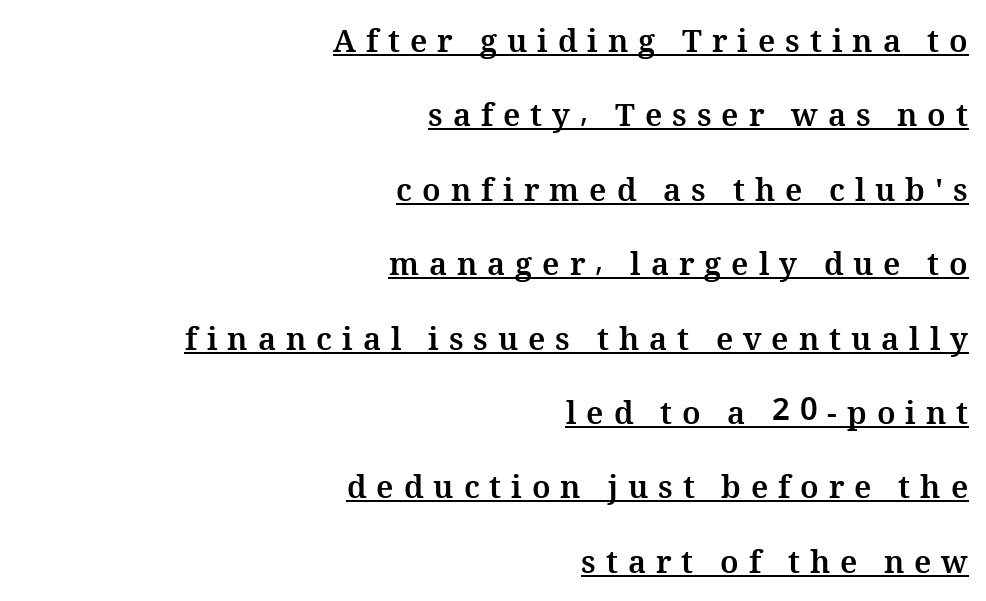
The image shows 31 px bold type, upright; set right-aligned, loose line spacing (2.4x), unusually wide letter spacing (+0.32 em), underlined; medium stroke contrast and a medium x-height.
